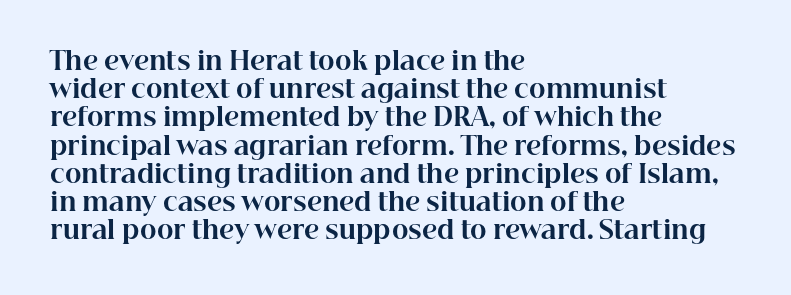
The strip under each line holds only bare page. Words appear dense and cohesive because spacing is normal. Reading down the column, the eye jumps only a short way to each next line. Each glyph is drawn with heavy, bold strokes. Short and long lines alike share a common starting point at left.
